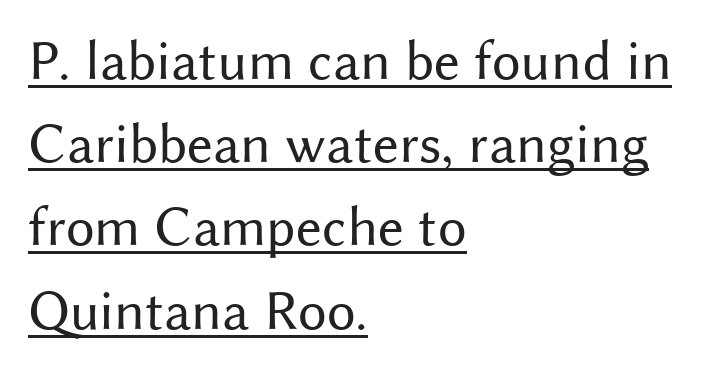
Q: Is the text bold? A: No.
Q: Is the text italic (slanted)? A: No, it is upright.
Q: Is the typeface a serif or a sans-serif typeface? A: Sans-serif.
Q: Is the text underlined? A: Yes.
Q: How is the paragraph aligned? A: Left-aligned.
Q: Is the spacing between letters normal or unusually wide? A: Normal.
Q: Is the spacing between lines tight, normal or loose? A: Normal.
Q: Width (condensed, normal, or wide)? A: Normal.
Q: Stroke contrast? A: Medium.
Q: x-height? A: Medium.
Q: Monospaced? A: No.
